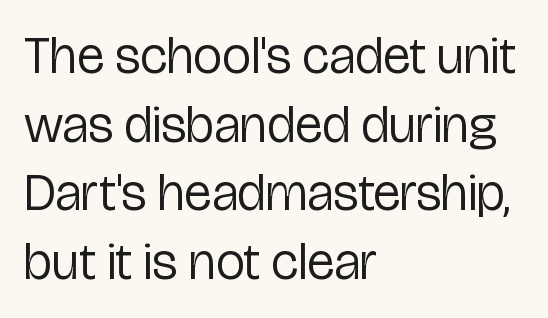
{"serif": "no", "italic": "no", "bold": "no", "weight": "regular", "width": "condensed", "stroke_contrast": "low", "x_height": "medium", "monospaced": "no", "underline": "no", "align": "left", "line_spacing": "normal", "line_spacing_ratio": 1.32, "letter_spacing": "normal", "letter_spacing_em": 0.0, "glyph_px": 52}
